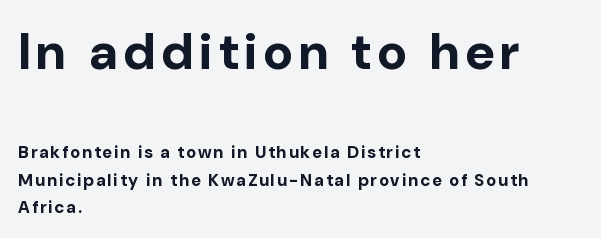
{"serif": "no", "italic": "no", "bold": "yes", "weight": "bold", "width": "normal", "stroke_contrast": "low", "x_height": "medium", "monospaced": "no", "underline": "no", "align": "left", "line_spacing": "normal", "line_spacing_ratio": 1.62, "larger_block": "first", "size_ratio": 3.0, "glyph_px": 51}
